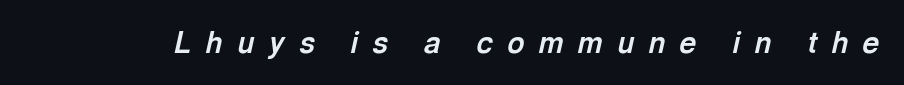
The image shows 29 px bold type, italic (leaning right); set unusually wide letter spacing (+0.5 em), not underlined; a medium x-height.
